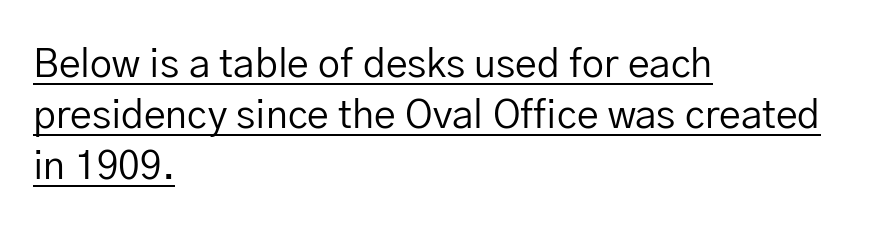
Q: Is the text bold? A: No.
Q: Is the text italic (slanted)? A: No, it is upright.
Q: Is the typeface a serif or a sans-serif typeface? A: Sans-serif.
Q: Is the text underlined? A: Yes.
Q: How is the paragraph aligned? A: Left-aligned.
Q: Is the spacing between letters normal or unusually wide? A: Normal.
Q: Is the spacing between lines tight, normal or loose? A: Normal.
Q: Width (condensed, normal, or wide)? A: Normal.
Q: Stroke contrast? A: Low.
Q: x-height? A: Medium.
Q: Monospaced? A: No.
